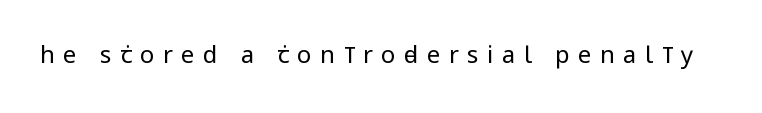
The image shows 24 px text type, upright; set unusually wide letter spacing (+0.35 em), not underlined.
